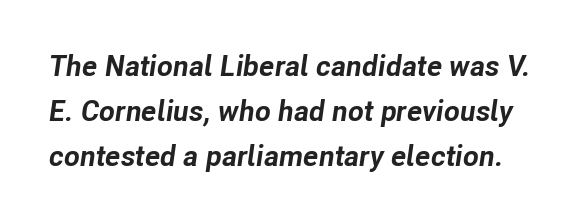
{"italic": "yes", "lean": "right", "slant_degrees": 8, "bold": "yes", "weight": "bold", "width": "normal", "stroke_contrast": "low", "x_height": "medium", "monospaced": "no", "underline": "no", "line_spacing": "normal", "line_spacing_ratio": 1.56, "letter_spacing": "normal", "letter_spacing_em": 0.0, "glyph_px": 29}
